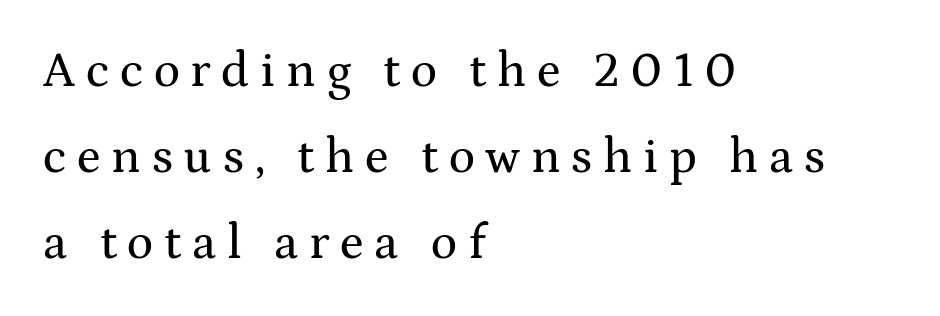
These lines were composed using upright roman letters. Little horizontal feet cap the strokes, marking this as serif type. Spacing verdict: proportional, widths tailored to each character. These lines are set flush left with a ragged right edge. Honestly, there is no underline to notice here at all. Characters follow at a spacing far wider than the type designer built in.
